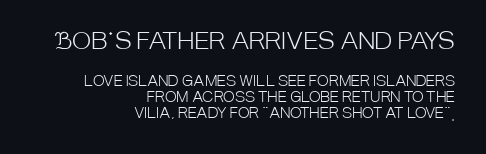
The font's upright variant was chosen for this text. The designer gave the opening block more size than the closing block. The cut favours lightness, reaching ordinary text weight at its darkest. Descender tails drop into unmarked territory. Is the block centered? No — it sits flush against the right margin.
